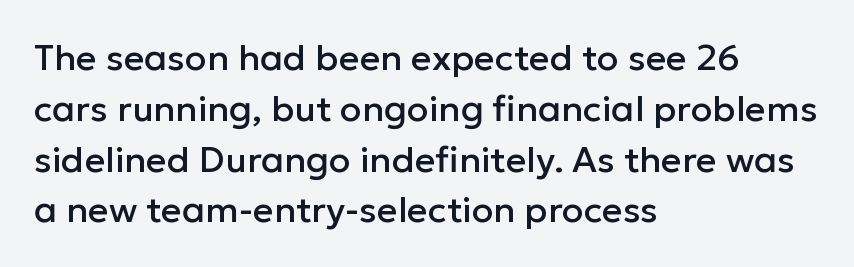
{"serif": "no", "italic": "no", "width": "normal", "stroke_contrast": "low", "x_height": "medium", "monospaced": "no", "underline": "no", "align": "left", "line_spacing": "normal", "line_spacing_ratio": 1.41, "letter_spacing": "normal", "letter_spacing_em": 0.0, "glyph_px": 36}
